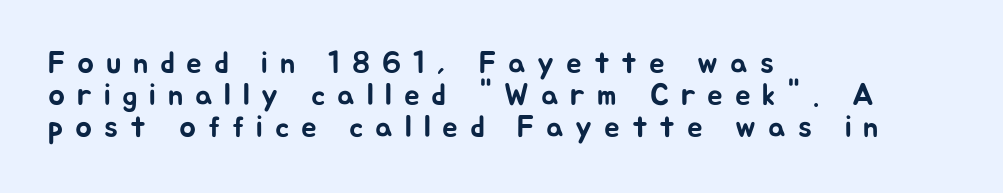
The image shows 31 px sans-serif type, upright; set left-aligned, tight line spacing (1.04x), unusually wide letter spacing (+0.38 em), not underlined; low stroke contrast and a medium x-height.
